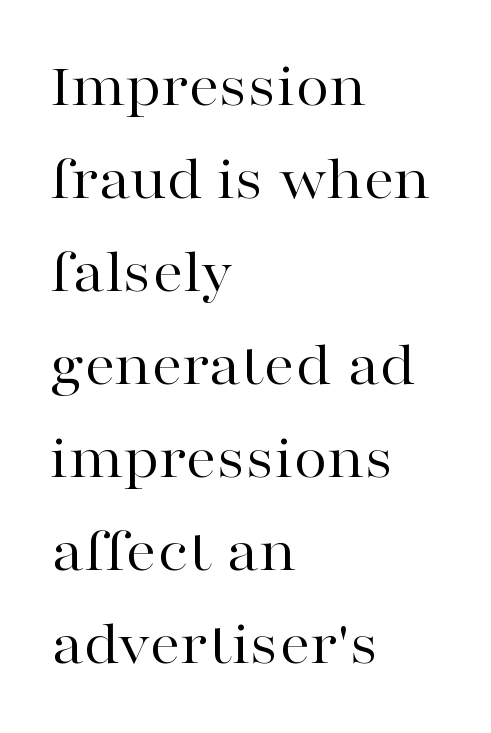
The image shows 62 px regular-weight, wide serif type, upright; set left-aligned, normal line spacing (1.5x), normal letter spacing, not underlined; high stroke contrast and a medium x-height.
